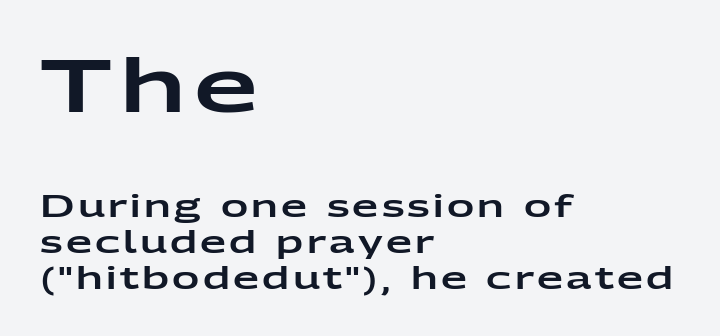
The image shows 74 px wide sans-serif type, upright; set left-aligned, line spacing 1.19x, not underlined; the first (top) block is 2.47x larger; low stroke contrast and a medium x-height.
